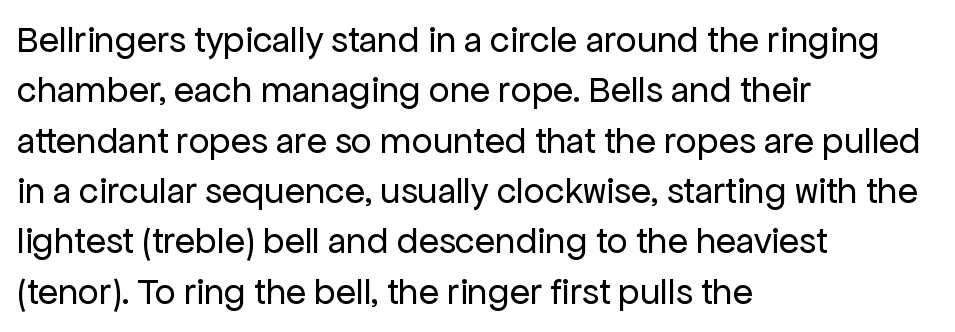
Q: Is the text bold? A: No.
Q: Is the text italic (slanted)? A: No, it is upright.
Q: Is the typeface a serif or a sans-serif typeface? A: Sans-serif.
Q: Is the text underlined? A: No.
Q: How is the paragraph aligned? A: Left-aligned.
Q: Is the spacing between letters normal or unusually wide? A: Normal.
Q: Is the spacing between lines tight, normal or loose? A: Normal.
Q: Width (condensed, normal, or wide)? A: Normal.
Q: Stroke contrast? A: Low.
Q: x-height? A: Medium.
Q: Monospaced? A: No.
